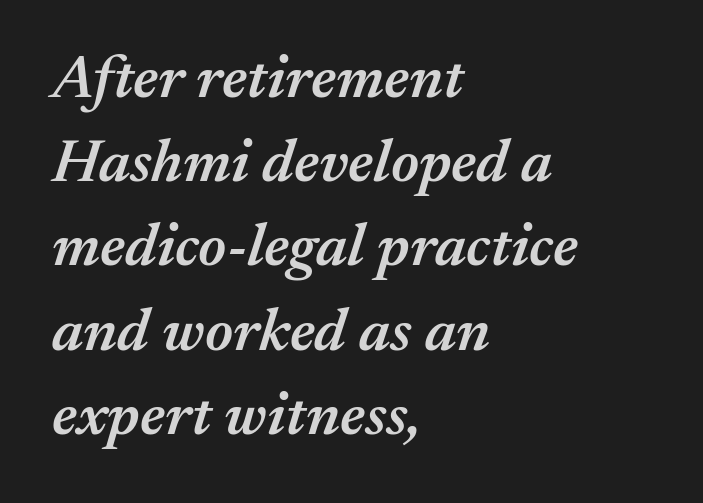
The image shows 61 px semibold type, italic (leaning right); set left-aligned, normal line spacing (1.38x), normal letter spacing, not underlined; medium stroke contrast and a medium x-height.
